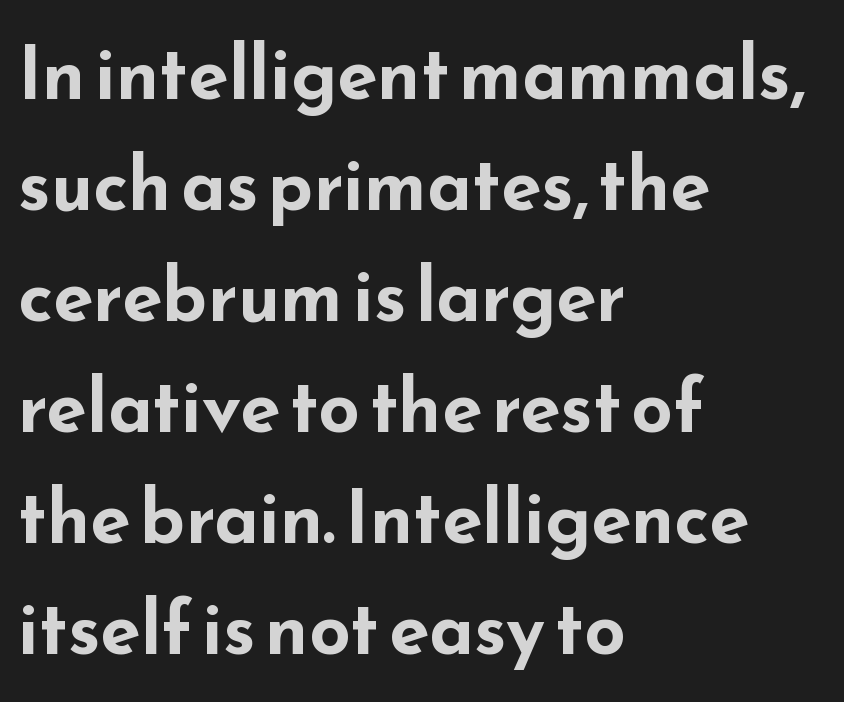
Q: Is the text bold? A: Yes.
Q: Is the text italic (slanted)? A: No, it is upright.
Q: Is the typeface a serif or a sans-serif typeface? A: Sans-serif.
Q: Is the text underlined? A: No.
Q: How is the paragraph aligned? A: Left-aligned.
Q: Is the spacing between letters normal or unusually wide? A: Normal.
Q: Is the spacing between lines tight, normal or loose? A: Normal.
Q: Width (condensed, normal, or wide)? A: Wide.
Q: Stroke contrast? A: Low.
Q: x-height? A: Small.
Q: Monospaced? A: No.
